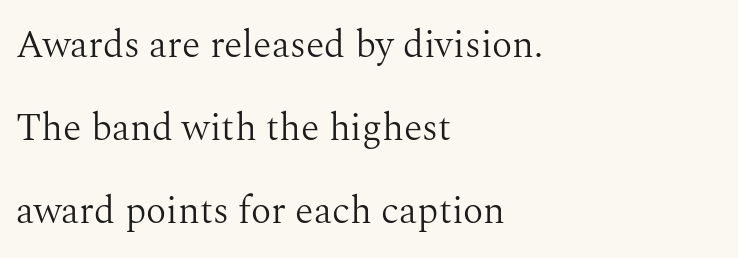
The image shows 38 px light serif type, upright; set left-aligned, loose line spacing (2.19x), normal letter spacing, not underlined; medium stroke contrast and a medium x-height.
